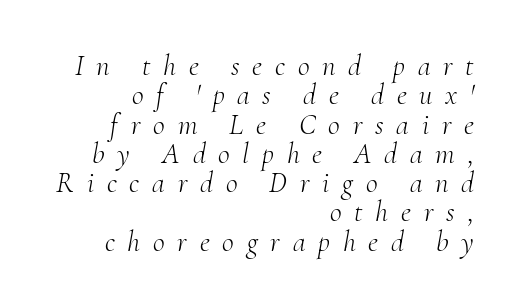
Substantial extra tracking has been applied to these lines. This rendering uses right alignment, leaving the left contour irregular. Look at the bottom of the vertical strokes: they flare into serifs here. These lines huddle together more closely than default settings would place them.
